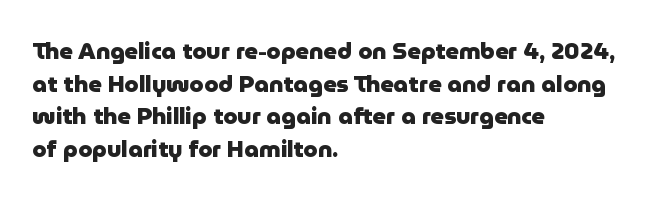
Q: Is the text bold? A: Yes.
Q: Is the text italic (slanted)? A: No, it is upright.
Q: Is the text underlined? A: No.
Q: How is the paragraph aligned? A: Left-aligned.
Q: Is the spacing between letters normal or unusually wide? A: Normal.
Q: Is the spacing between lines tight, normal or loose? A: Normal.
